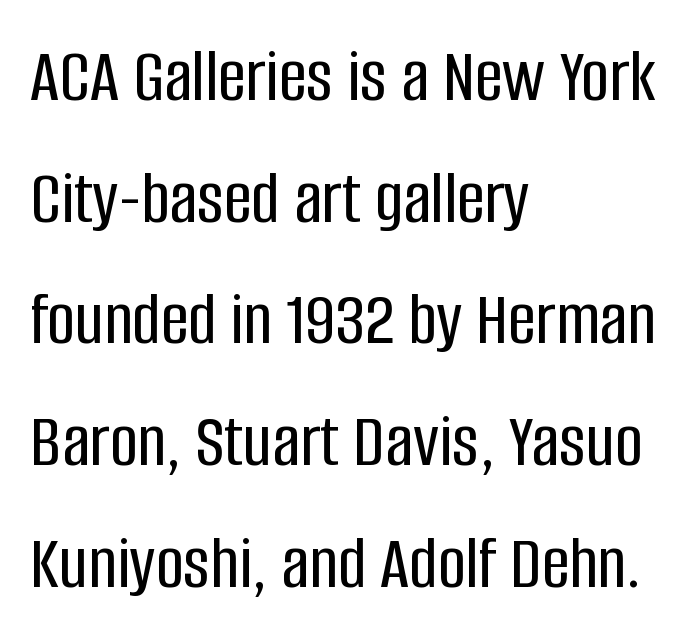
Just letters on the line, the space beneath them empty. Default kerning and tracking; the words read as compact shapes. The lettering holds an erect, upright posture throughout. Horizontal bands of white between lines are of average thickness. Font category for this specimen: sans-serif.
